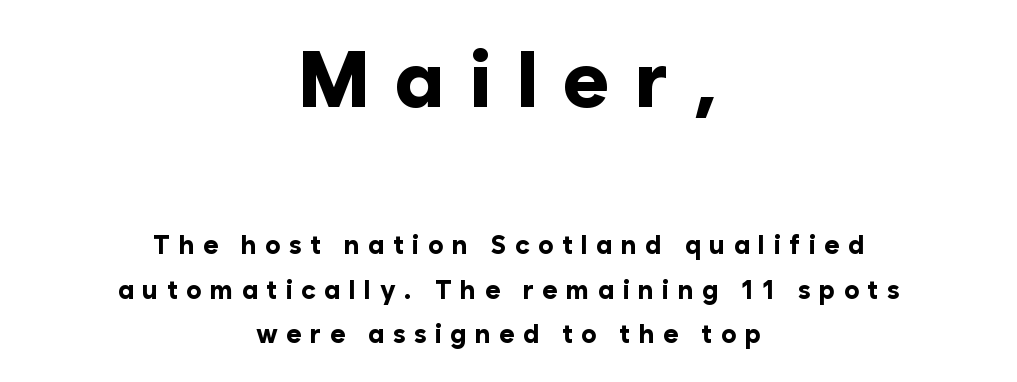
Varying glyph widths throughout — classic text-font behaviour. The typesetter chose a symmetrical, centered arrangement here. The words here are not underlined. Words appear elongated and porous because spacing is wide. Bold? Absolutely — the strokes are thick and heavy.
